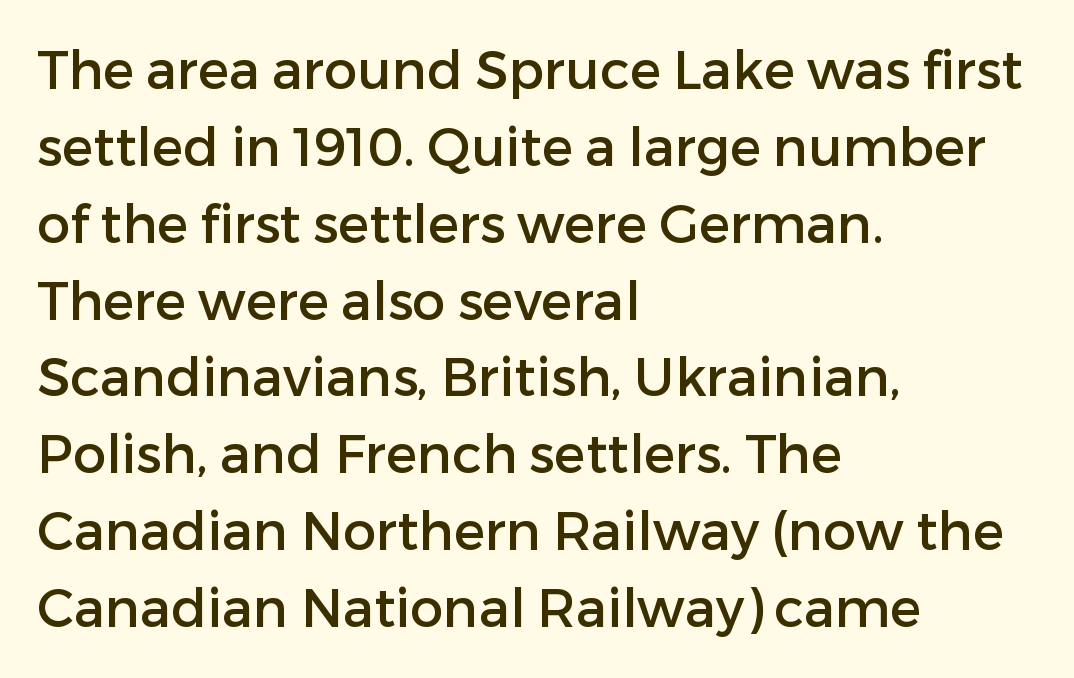
{"serif": "no", "italic": "no", "width": "normal", "stroke_contrast": "low", "x_height": "medium", "monospaced": "no", "underline": "no", "align": "left", "line_spacing": "normal", "line_spacing_ratio": 1.45, "letter_spacing": "normal", "letter_spacing_em": 0.0, "glyph_px": 53}
